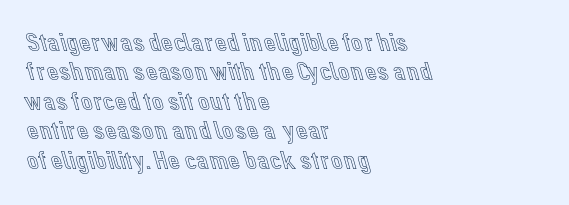
{"underline": "no", "align": "left", "line_spacing": "tight", "line_spacing_ratio": 1.13, "letter_spacing": "normal", "letter_spacing_em": 0.0, "glyph_px": 26}
